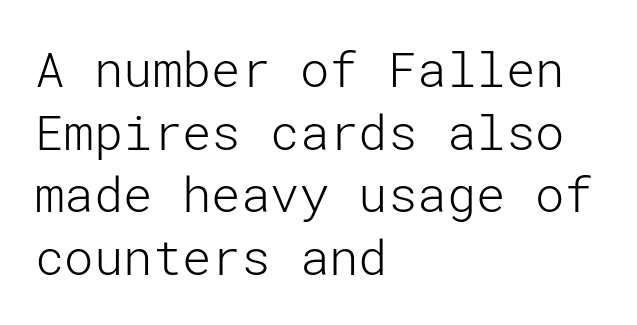
Q: Is the text bold? A: No.
Q: Is the text italic (slanted)? A: No, it is upright.
Q: Is the typeface a serif or a sans-serif typeface? A: Sans-serif.
Q: Is the text underlined? A: No.
Q: How is the paragraph aligned? A: Left-aligned.
Q: Is the spacing between letters normal or unusually wide? A: Normal.
Q: Is the spacing between lines tight, normal or loose? A: Normal.
Q: Width (condensed, normal, or wide)? A: Normal.
Q: Stroke contrast? A: Low.
Q: x-height? A: Medium.
